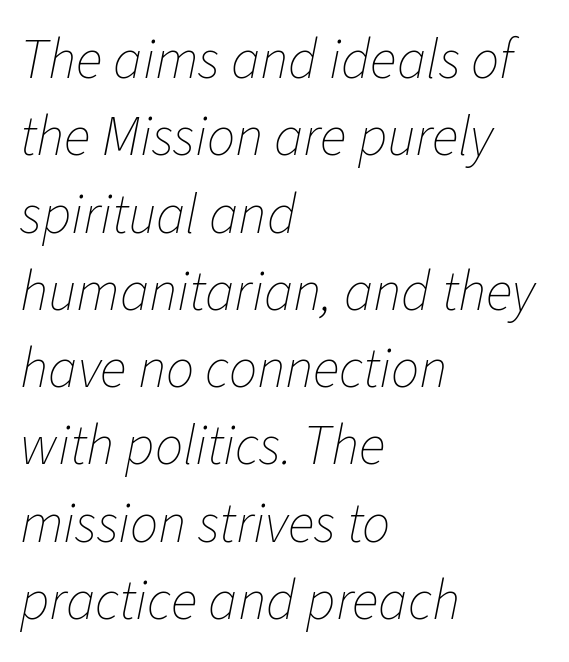
The block of text has a typical density, with ordinary space between rows. Vertical stems look standard width or narrower in stroke. Glyph-to-glyph distance matches everyday printed text. Anything drawn beneath the words? Only blank space.
